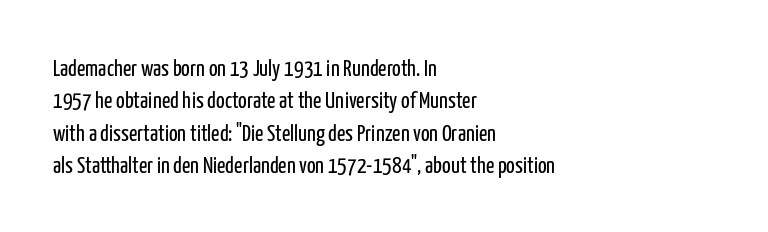
{"italic": "no", "bold": "no", "underline": "no", "align": "left", "line_spacing": "normal", "line_spacing_ratio": 1.41, "letter_spacing": "normal", "letter_spacing_em": 0.0, "glyph_px": 23}
